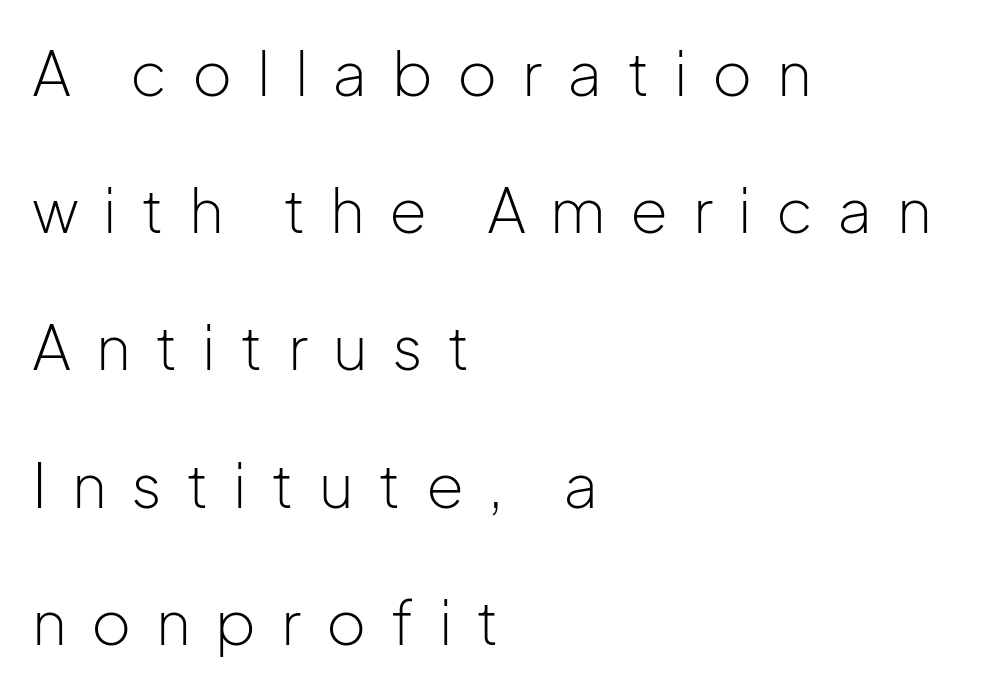
Q: Is the text bold? A: No.
Q: Is the text italic (slanted)? A: No, it is upright.
Q: Is the typeface a serif or a sans-serif typeface? A: Sans-serif.
Q: Is the text underlined? A: No.
Q: How is the paragraph aligned? A: Left-aligned.
Q: Is the spacing between letters normal or unusually wide? A: Unusually wide.
Q: Is the spacing between lines tight, normal or loose? A: Loose.
Q: Width (condensed, normal, or wide)? A: Normal.
Q: Stroke contrast? A: Low.
Q: x-height? A: Medium.
Q: Monospaced? A: No.
